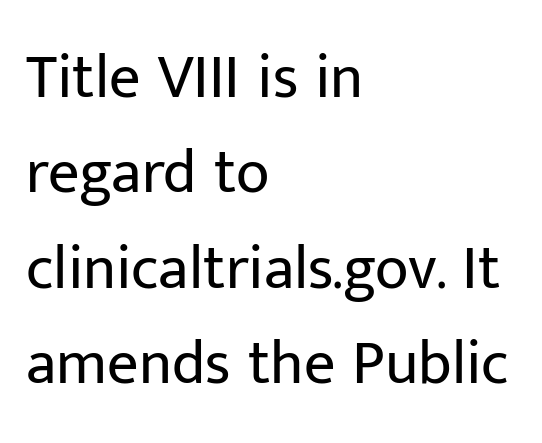
The image shows 62 px regular-weight sans-serif type, upright; set left-aligned, normal line spacing (1.54x), normal letter spacing, not underlined; low stroke contrast and a medium x-height.
